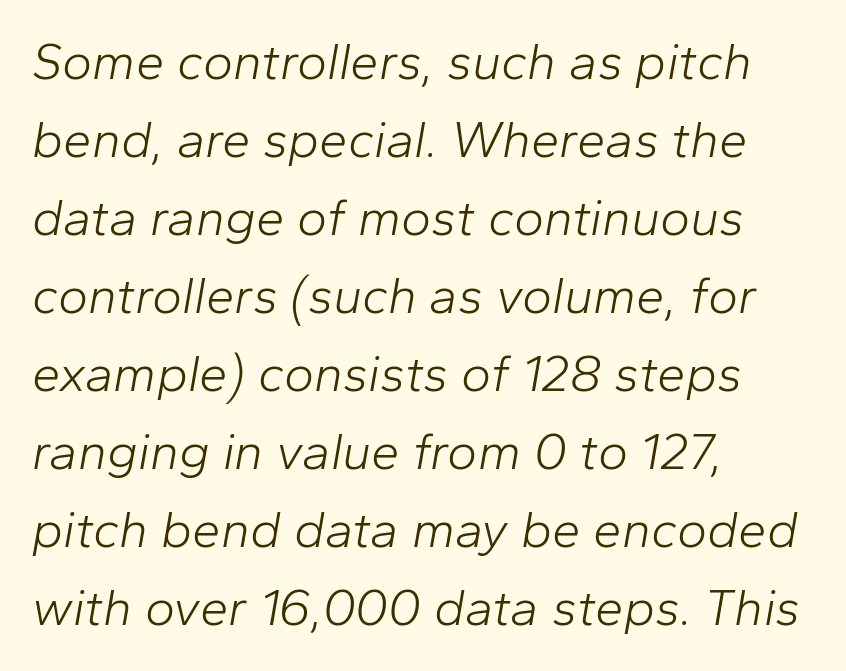
One glance says typical: line gaps are just what's usual. The rag falls on the right side of this text block. Does extra space separate the letters? No, they use regular spacing. Think of a printed novel: that variable character pitch is what you see here. In terms of posture, this sample is oblique. Check the space under the baseline: it is left empty.
